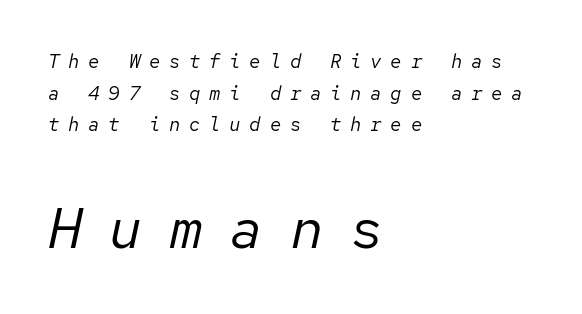
The image shows 57 px regular-weight type, italic (leaning right), monospaced; set left-aligned, normal line spacing (1.67x), unusually wide letter spacing (+0.46 em), not underlined; the second (bottom) block is 3.0x larger; low stroke contrast and a medium x-height.
